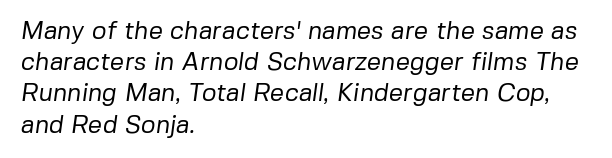
Q: Is the text bold? A: No.
Q: Is the text underlined? A: No.
Q: How is the paragraph aligned? A: Left-aligned.
Q: Is the spacing between letters normal or unusually wide? A: Normal.
Q: Is the spacing between lines tight, normal or loose? A: Normal.
